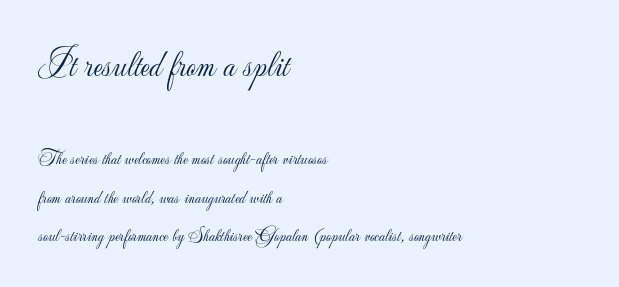
Q: Is the text bold? A: No.
Q: Is the text italic (slanted)? A: Yes.
Q: Is the typeface a serif or a sans-serif typeface? A: Sans-serif.
Q: Is the text underlined? A: No.
Q: How is the paragraph aligned? A: Left-aligned.
Q: Is the spacing between letters normal or unusually wide? A: Normal.
Q: Is the spacing between lines tight, normal or loose? A: Loose.
Q: Which block of text is set in a larger size, the first (top) or the second (bottom)? A: The first (top) one.
Q: Width (condensed, normal, or wide)? A: Normal.
Q: Stroke contrast? A: Low.
Q: x-height? A: Small.
Q: Monospaced? A: No.
